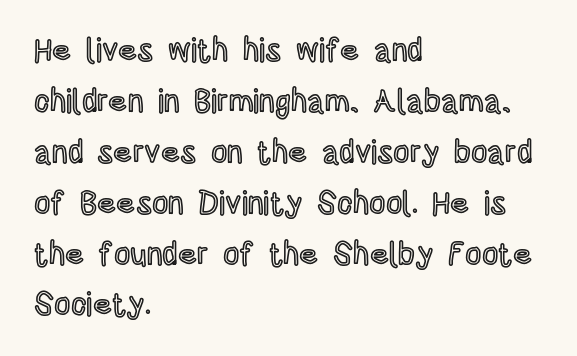
Q: Is the text italic (slanted)? A: No, it is upright.
Q: Is the text underlined? A: No.
Q: How is the paragraph aligned? A: Left-aligned.
Q: Is the spacing between letters normal or unusually wide? A: Normal.
Q: Is the spacing between lines tight, normal or loose? A: Normal.
Q: Width (condensed, normal, or wide)? A: Condensed.
Q: x-height? A: Large.
Q: Monospaced? A: No.
